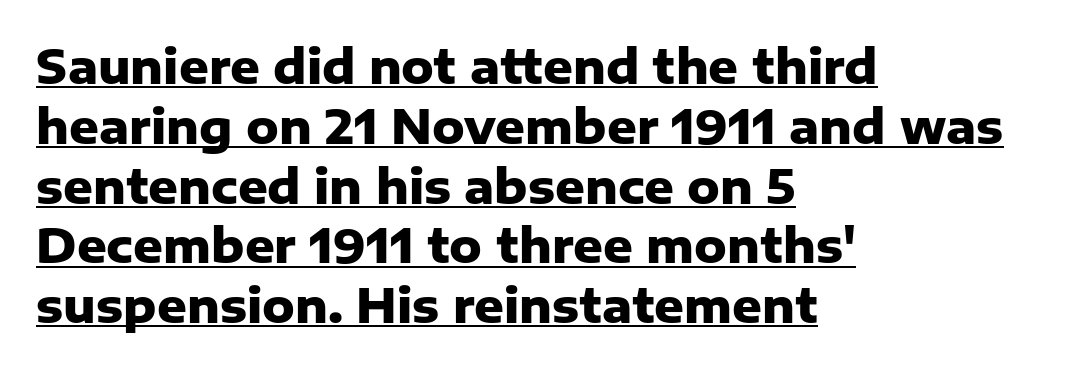
The image shows 46 px heavy sans-serif type, upright; set left-aligned, normal line spacing (1.3x), normal letter spacing, underlined; low stroke contrast and a medium x-height.
